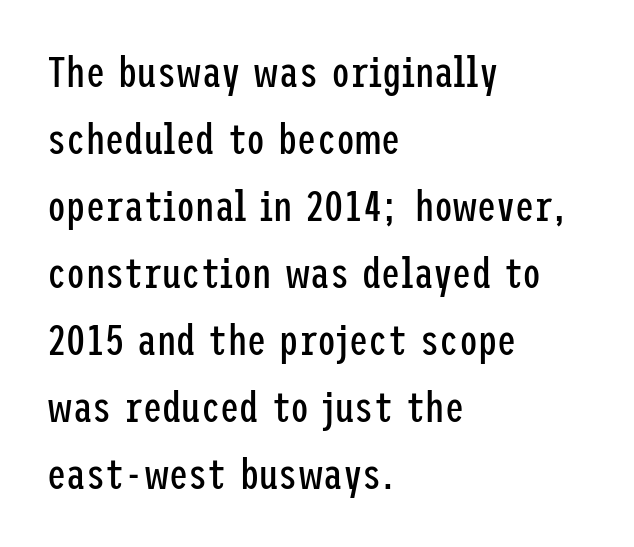
No word sits above an underline. Compared with typical paragraphs, the rows here are spaced about the same. Teacher's note: observe the even left margin — that is flush-left alignment. Ink coverage per letter is moderate at most. There is no visible air inserted between adjacent glyphs.
